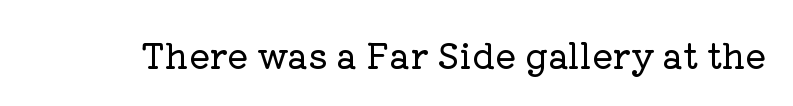
Look at the tracking — it's just the regular setting, nothing added. Any mark beneath the type? The region is blank. The font's upright variant was chosen for this text. The rendering shows small feet on the letterforms — a serif design. A typesetter would call this proportional, since set widths differ per character.
